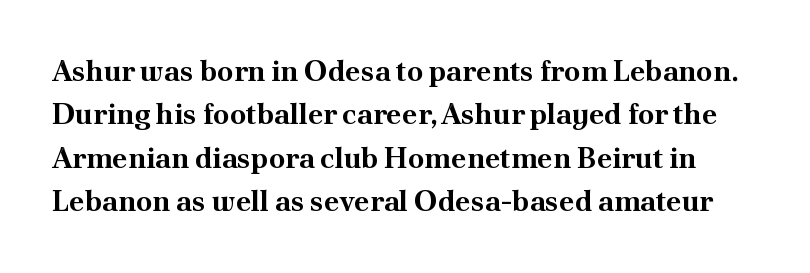
The image shows 29 px bold serif type, upright; set normal line spacing (1.5x), normal letter spacing, not underlined; medium stroke contrast and a small x-height.
